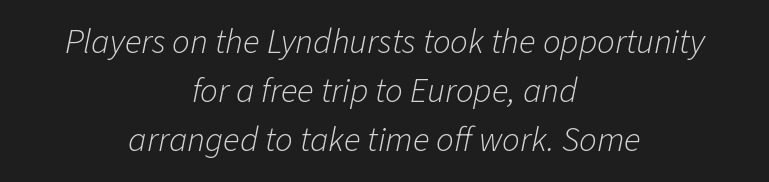
Q: Is the text bold? A: No.
Q: Is the text italic (slanted)? A: Yes, it leans right by about 11 degrees.
Q: Is the text underlined? A: No.
Q: How is the paragraph aligned? A: Centered.
Q: Is the spacing between letters normal or unusually wide? A: Normal.
Q: Is the spacing between lines tight, normal or loose? A: Normal.
Q: Width (condensed, normal, or wide)? A: Normal.
Q: Stroke contrast? A: Low.
Q: x-height? A: Medium.
Q: Monospaced? A: No.
